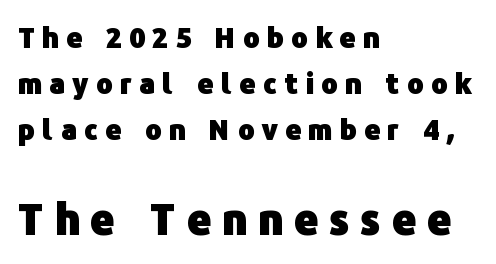
The image shows 42 px heavy sans-serif type, upright; set left-aligned, normal line spacing (1.64x), unusually wide letter spacing (+0.26 em), not underlined; the second (bottom) block is 1.5x larger; low stroke contrast and a medium x-height.
